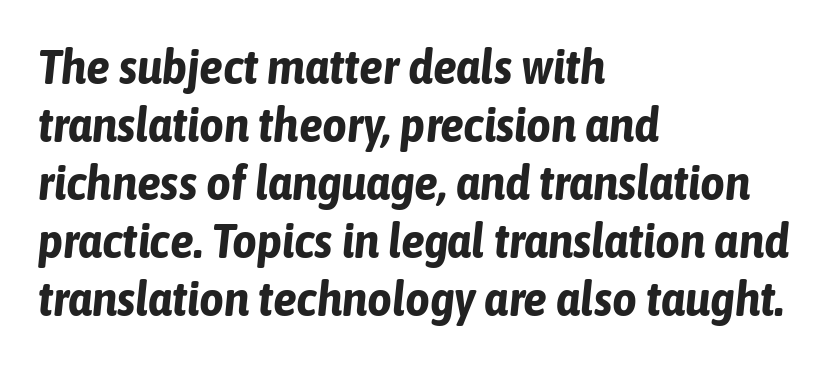
The image shows 48 px bold, condensed type, italic (leaning right); set left-aligned, line spacing 1.21x, normal letter spacing, not underlined; low stroke contrast and a medium x-height.
